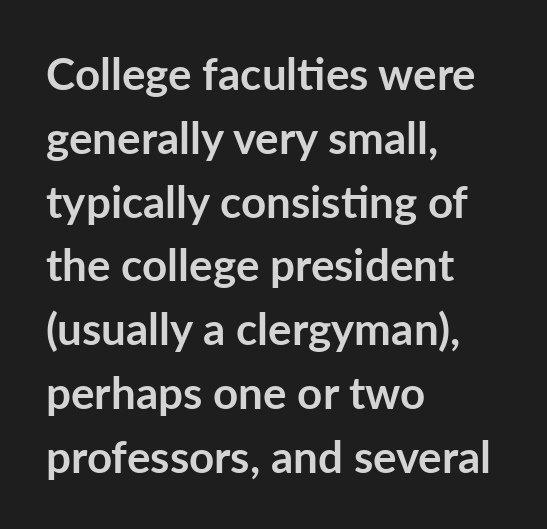
{"serif": "no", "italic": "no", "bold": "yes", "weight": "semibold", "width": "normal", "stroke_contrast": "low", "x_height": "medium", "monospaced": "no", "underline": "no", "align": "left", "line_spacing": "normal", "line_spacing_ratio": 1.45, "letter_spacing": "normal", "letter_spacing_em": 0.0, "glyph_px": 44}
